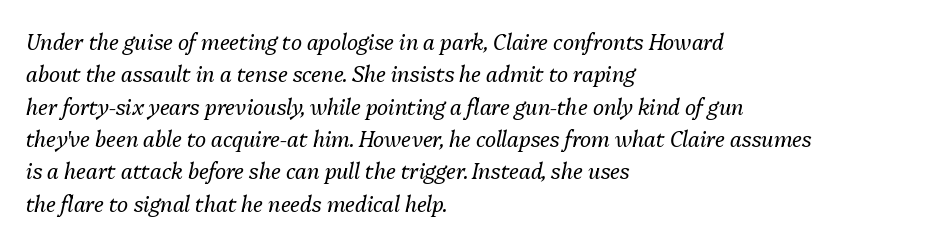
Q: Is the text bold? A: No.
Q: Is the text italic (slanted)? A: Yes, it leans right by about 13 degrees.
Q: Is the text underlined? A: No.
Q: How is the paragraph aligned? A: Left-aligned.
Q: Is the spacing between letters normal or unusually wide? A: Normal.
Q: Is the spacing between lines tight, normal or loose? A: Normal.
